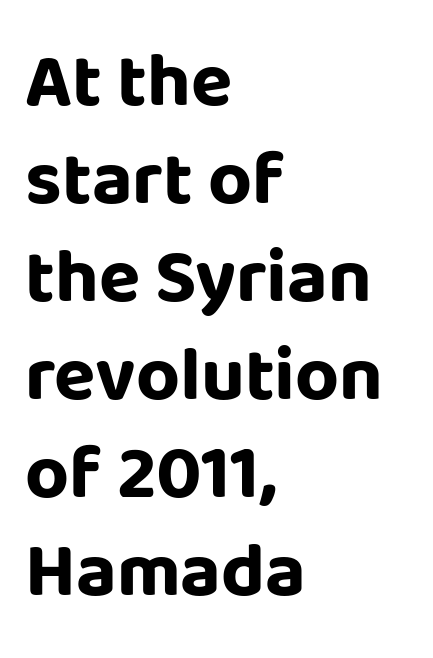
The image shows 76 px bold sans-serif type, upright; set left-aligned, normal line spacing (1.29x), normal letter spacing, not underlined; low stroke contrast and a large x-height.
